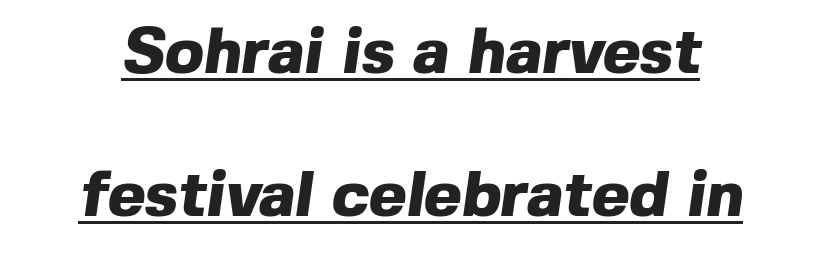
Q: Is the text bold? A: Yes.
Q: Is the typeface a serif or a sans-serif typeface? A: Sans-serif.
Q: Is the text underlined? A: Yes.
Q: Is the spacing between letters normal or unusually wide? A: Normal.
Q: Is the spacing between lines tight, normal or loose? A: Loose.
Q: Width (condensed, normal, or wide)? A: Normal.
Q: x-height? A: Medium.
Q: Monospaced? A: No.
